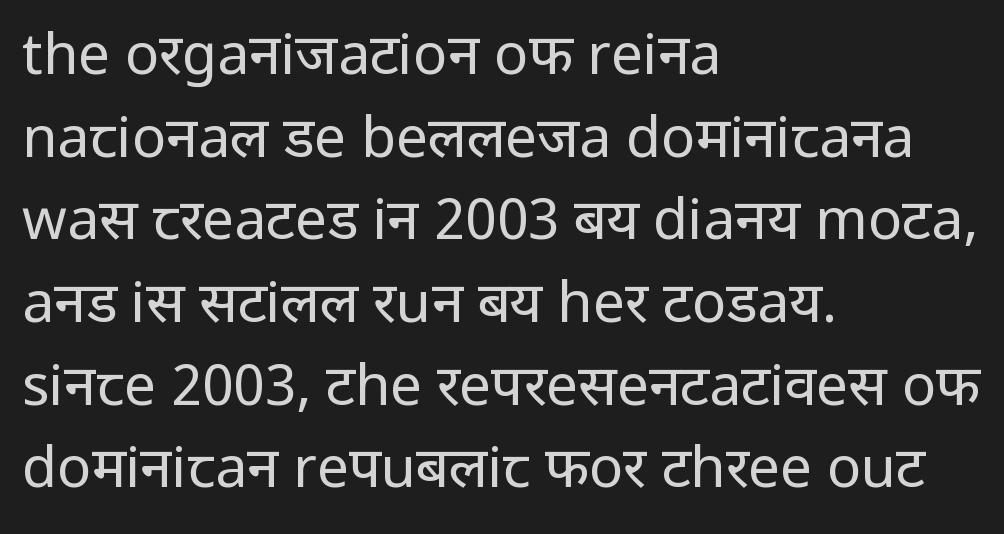
Q: Is the text bold? A: No.
Q: Is the text italic (slanted)? A: No, it is upright.
Q: Is the typeface a serif or a sans-serif typeface? A: Sans-serif.
Q: Is the text underlined? A: No.
Q: How is the paragraph aligned? A: Left-aligned.
Q: Is the spacing between letters normal or unusually wide? A: Normal.
Q: Is the spacing between lines tight, normal or loose? A: Normal.
Q: Width (condensed, normal, or wide)? A: Normal.
Q: Stroke contrast? A: Low.
Q: x-height? A: Medium.
Q: Monospaced? A: No.
